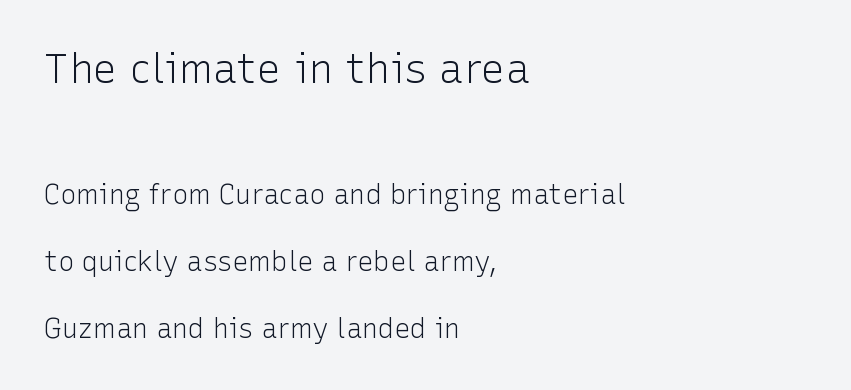
The image shows 41 px light sans-serif type, upright; set left-aligned, loose line spacing (2.48x), normal letter spacing, not underlined; the first (top) block is 1.52x larger; low stroke contrast and a medium x-height.
